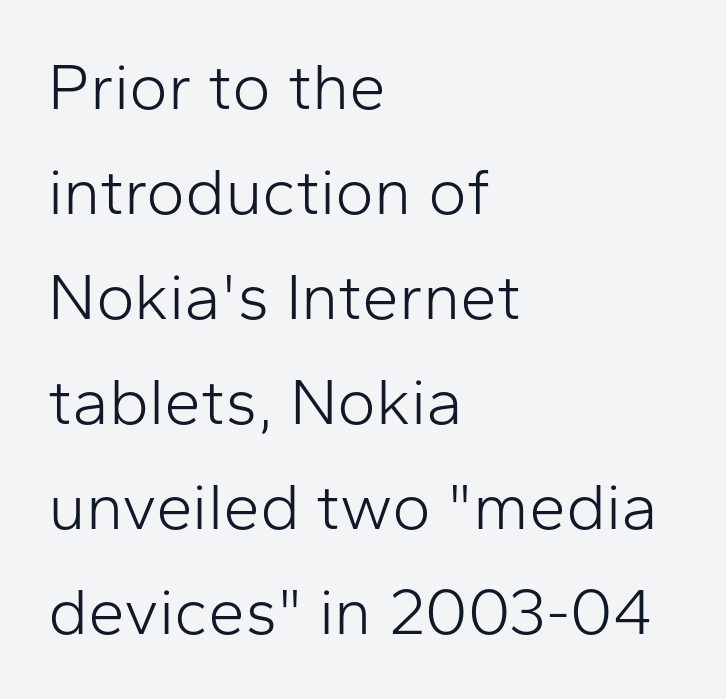
Q: Is the text bold? A: No.
Q: Is the text italic (slanted)? A: No, it is upright.
Q: Is the typeface a serif or a sans-serif typeface? A: Sans-serif.
Q: Is the text underlined? A: No.
Q: How is the paragraph aligned? A: Left-aligned.
Q: Is the spacing between letters normal or unusually wide? A: Normal.
Q: Is the spacing between lines tight, normal or loose? A: Normal.
Q: Width (condensed, normal, or wide)? A: Normal.
Q: Stroke contrast? A: Low.
Q: x-height? A: Medium.
Q: Monospaced? A: No.
